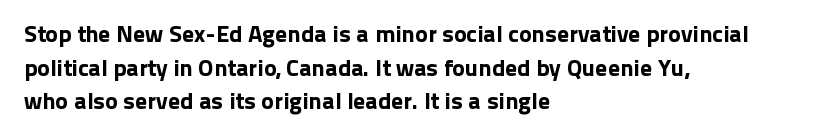
{"italic": "no", "underline": "no", "align": "left", "line_spacing": "normal", "line_spacing_ratio": 1.4, "letter_spacing": "normal", "letter_spacing_em": 0.0, "glyph_px": 24}
